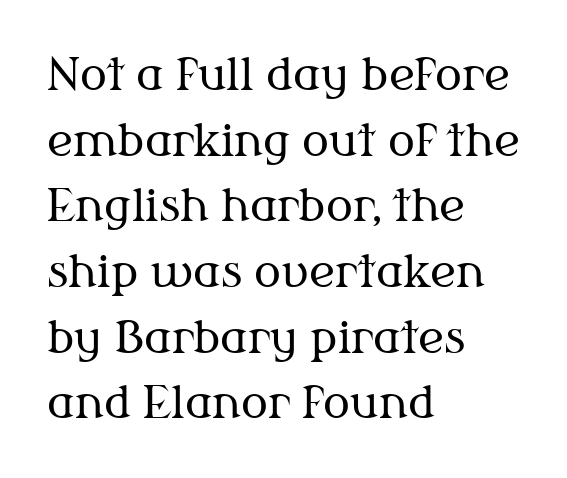
The letters sit at their default tracking, neither squeezed nor spread. Do the characters align in a grid? No, the font is proportional. Rendered with straight, roman letterforms. Caption: multi-line text, flush left, ragged right. The baseline area is clear. This rendering employs a face with finishing strokes, i.e., a serif.
